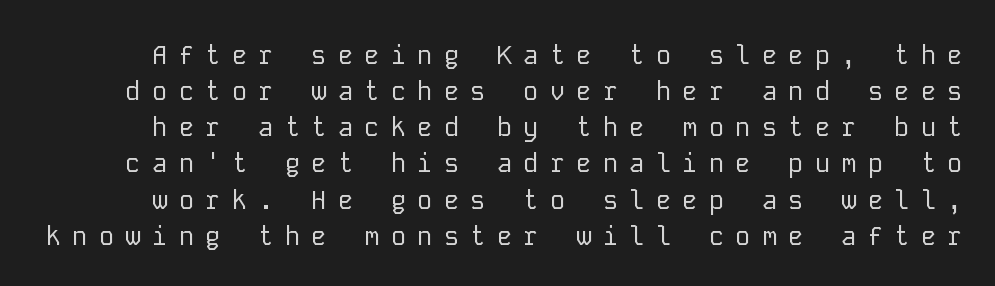
Beneath every word, the page is bare. Characters follow at a spacing far wider than the type designer built in. The leading is moderate, giving the passage an even texture. Is the type heavy? It reads as light-to-regular instead. The font's upright variant was chosen for this text.
